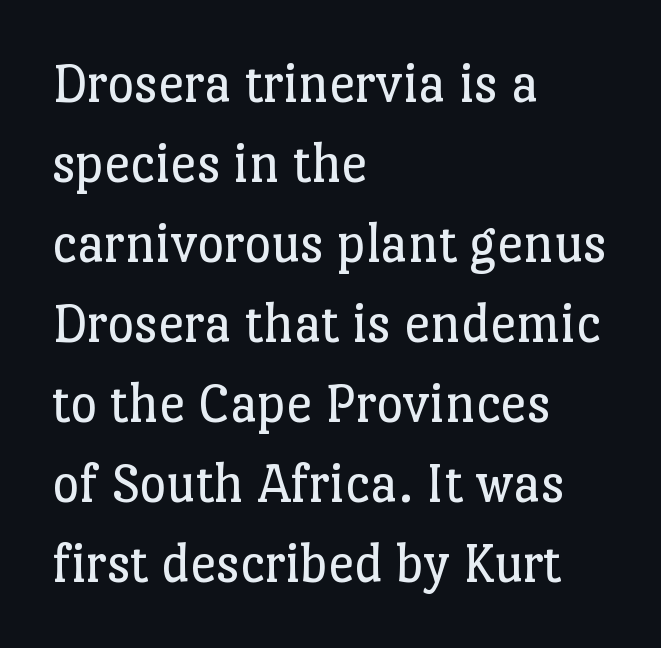
{"serif": "yes", "italic": "no", "bold": "no", "weight": "regular", "width": "normal", "stroke_contrast": "low", "x_height": "medium", "monospaced": "no", "underline": "no", "align": "left", "line_spacing": "normal", "line_spacing_ratio": 1.38, "letter_spacing": "normal", "letter_spacing_em": 0.0, "glyph_px": 58}
